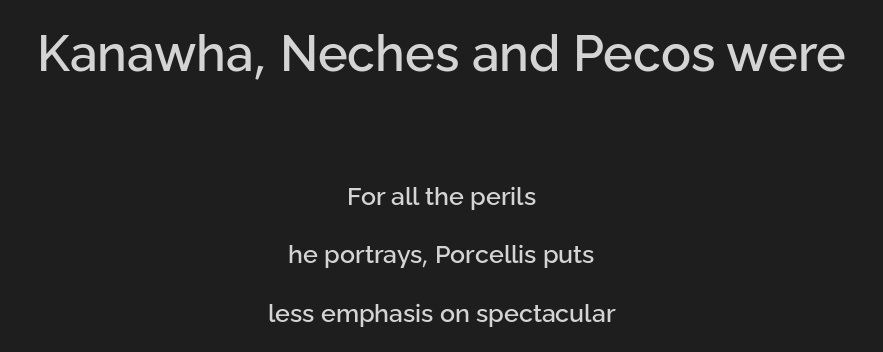
{"serif": "no", "italic": "no", "width": "normal", "stroke_contrast": "low", "x_height": "medium", "monospaced": "no", "underline": "no", "align": "center", "line_spacing": "loose", "line_spacing_ratio": 2.34, "letter_spacing": "normal", "letter_spacing_em": 0.0, "larger_block": "first", "size_ratio": 2.0, "glyph_px": 50}
